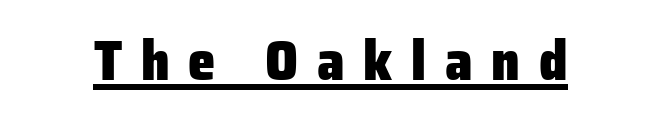
The image shows 55 px heavy sans-serif type, upright; set unusually wide letter spacing (+0.34 em), underlined; low stroke contrast and a medium x-height.
